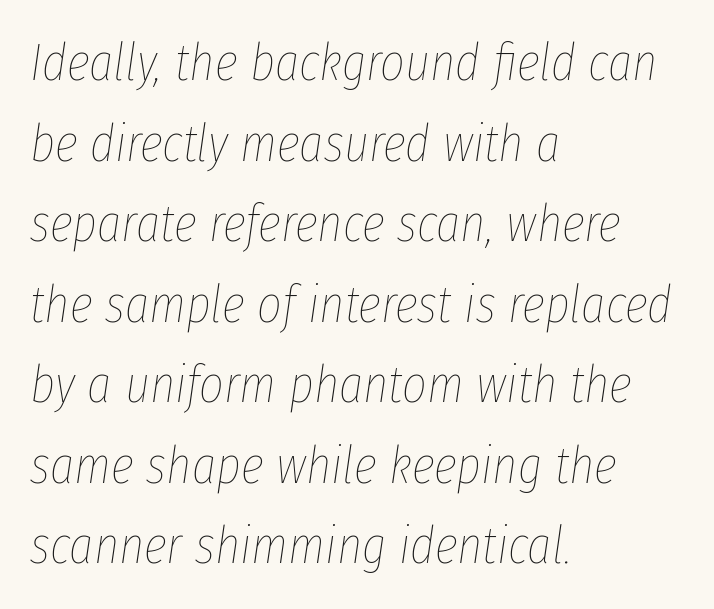
{"italic": "yes", "lean": "right", "slant_degrees": 8, "bold": "no", "weight": "thin", "width": "condensed", "stroke_contrast": "low", "x_height": "medium", "monospaced": "no", "underline": "no", "align": "left", "line_spacing": "normal", "line_spacing_ratio": 1.52, "letter_spacing": "normal", "letter_spacing_em": 0.0, "glyph_px": 53}
